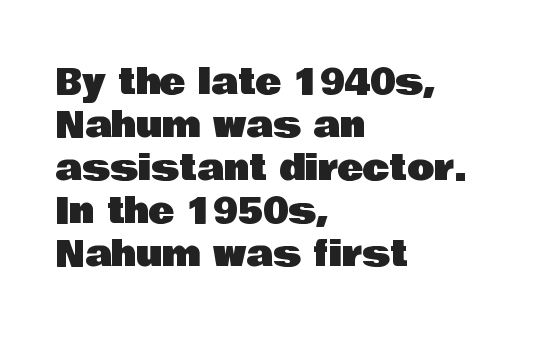
The passage shown is typeset with a sans-serif family. Looks like regular typesetting: each glyph gets only the width it needs. Spacing between characters is what you'd get straight out of the box. Words float on clear page, feet unadorned. The lines in this sample share a left origin and differ only in where they stop. In terms of posture, this sample is upright.
